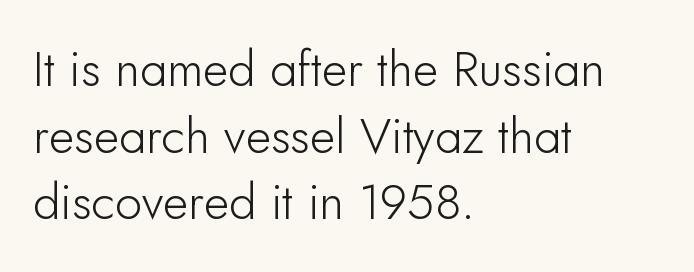
The image shows 49 px sans-serif type, upright; set left-aligned, normal line spacing (1.36x), normal letter spacing, not underlined; low stroke contrast and a small x-height.
